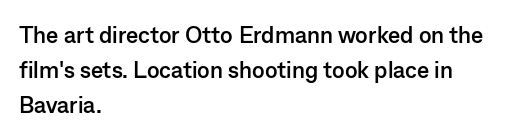
The image shows 23 px bold type, upright; set left-aligned, normal line spacing (1.53x), normal letter spacing, not underlined.
